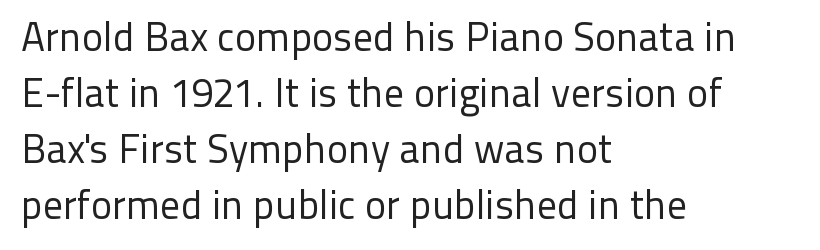
{"serif": "no", "italic": "no", "bold": "no", "weight": "regular", "width": "normal", "stroke_contrast": "low", "x_height": "medium", "monospaced": "no", "underline": "no", "align": "left", "line_spacing": "normal", "line_spacing_ratio": 1.4, "letter_spacing": "normal", "letter_spacing_em": 0.0, "glyph_px": 40}
